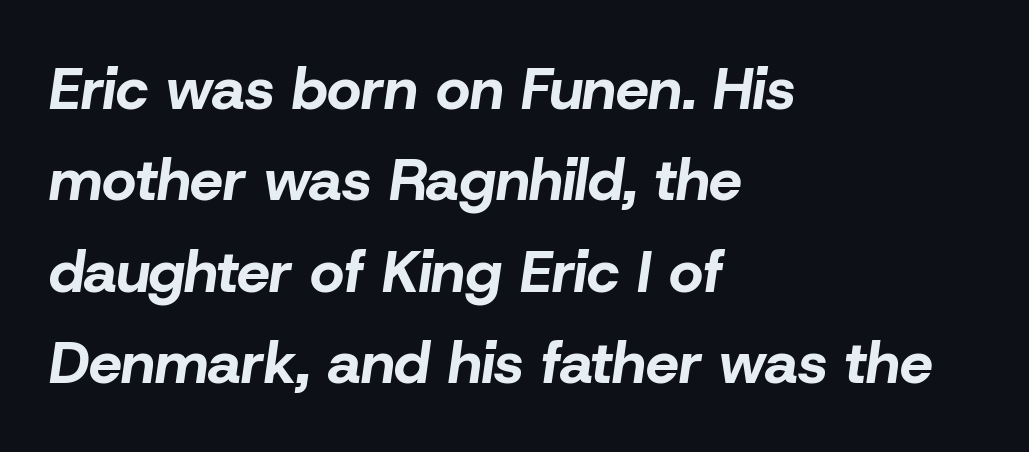
The image shows 59 px bold type, italic (leaning right); set left-aligned, normal line spacing (1.55x), normal letter spacing, not underlined; low stroke contrast and a medium x-height.
